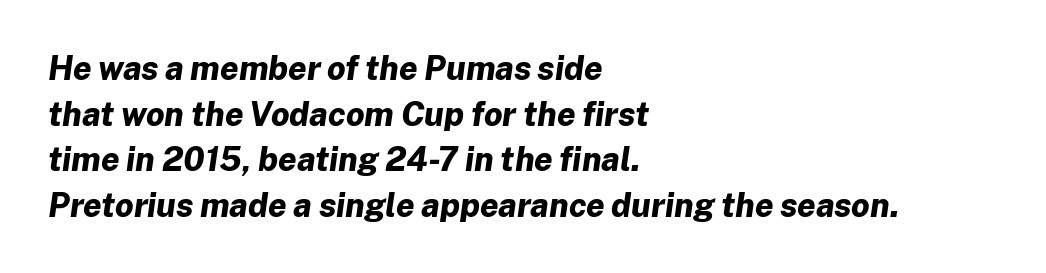
{"italic": "yes", "lean": "right", "slant_degrees": 8, "bold": "yes", "weight": "bold", "width": "normal", "stroke_contrast": "low", "x_height": "medium", "monospaced": "no", "underline": "no", "align": "left", "line_spacing": "normal", "line_spacing_ratio": 1.38, "letter_spacing": "normal", "letter_spacing_em": 0.0, "glyph_px": 33}
